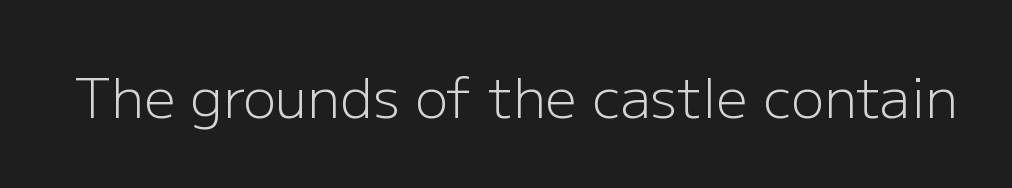
Think of a printed novel: that variable character pitch is what you see here. The typesetting does not lean heavy: it is not bold. A sans-serif font was chosen for this passage. Rendered with straight, roman letterforms. Caption: standard tracking, unaltered.
